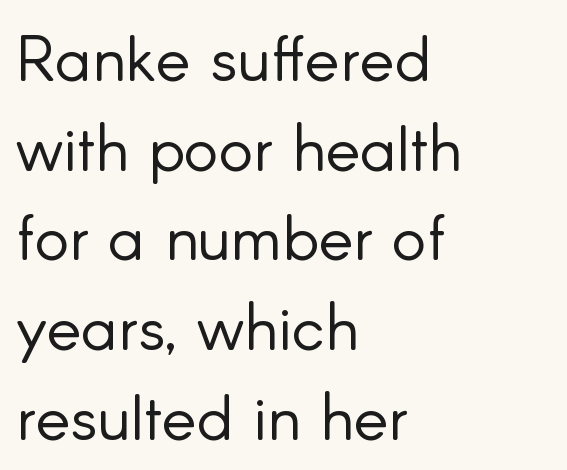
Every character sits straight up, as roman type does. These lines stack with their left ends in a neat column. The letters advance in unequal steps, a hallmark of proportional type. This rendering employs a face without finishing strokes, i.e., a sans-serif. Stems here are at most as thick as an everyday book face. Short note: letters normally spaced.
